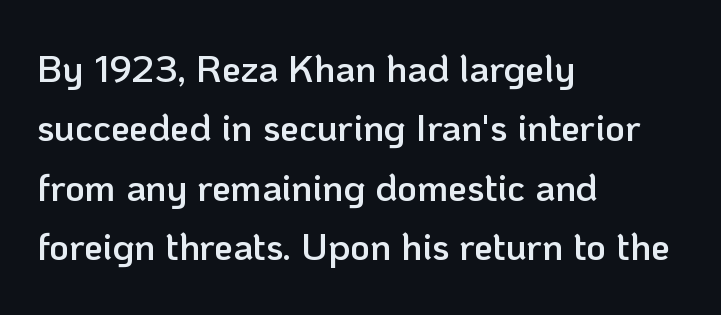
The image shows 38 px semibold sans-serif type, upright; set left-aligned, normal line spacing (1.56x), normal letter spacing, not underlined; low stroke contrast and a medium x-height.
